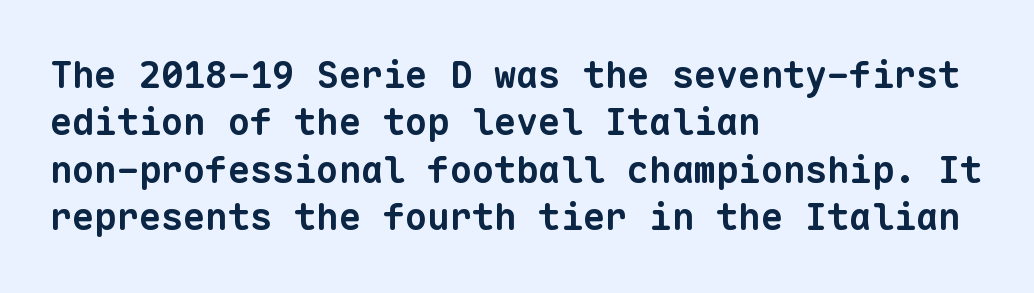
As a designer I'd log this as weight 700, bold. What stands out about the letter spacing? Nothing — it is the standard amount. Fixed-width glyphs throughout — classic coding-font behaviour. Does the leading feel generous? No, just average. The specimen omits any rule beneath the text block's lines.
